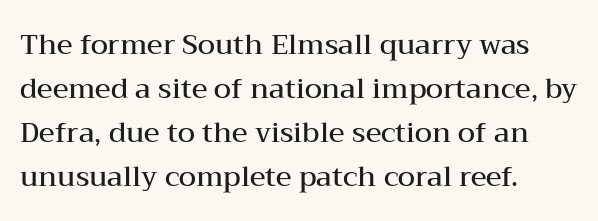
The image shows 28 px semibold, wide serif type, upright; set left-aligned, normal line spacing (1.57x), normal letter spacing, not underlined; medium stroke contrast and a medium x-height.
